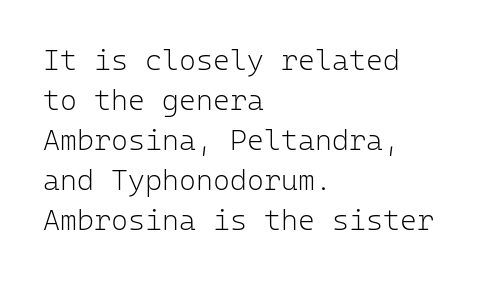
The image shows 29 px light sans-serif type, upright, monospaced; set left-aligned, normal line spacing (1.38x), normal letter spacing, not underlined; low stroke contrast and a medium x-height.
